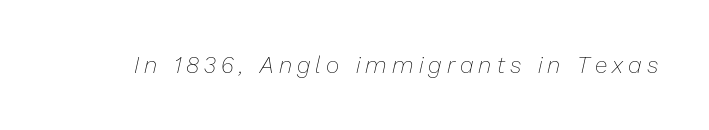
{"italic": "yes", "lean": "right", "slant_degrees": 13, "bold": "no", "underline": "no", "letter_spacing": "wide", "letter_spacing_em": 0.22, "glyph_px": 23}
